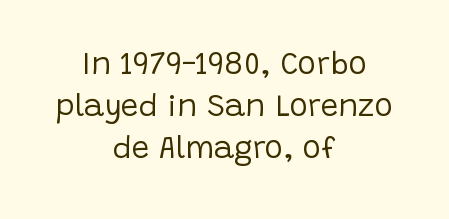
Does the type have serifs? No, each stem ends abruptly. Reading down the column, the eye jumps a familiar distance to each next line. You could not count columns in this text — the font is proportionally spaced. The characters are drawn with everyday or finer stroke widths. Unmarked baselines from the first word to the last.
